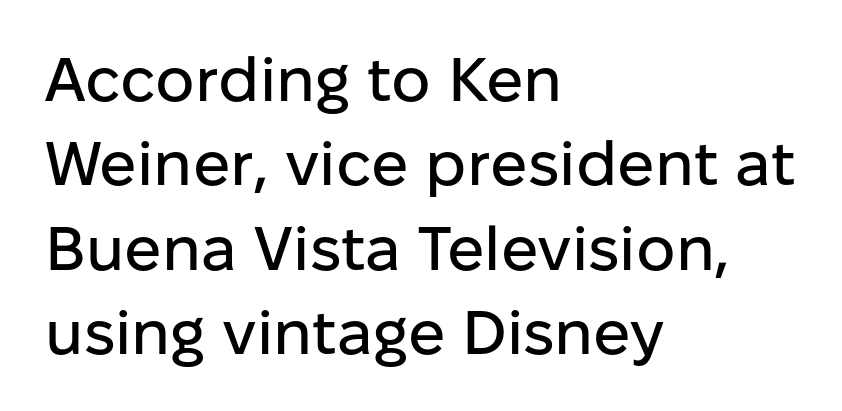
Q: Is the text italic (slanted)? A: No, it is upright.
Q: Is the typeface a serif or a sans-serif typeface? A: Sans-serif.
Q: Is the text underlined? A: No.
Q: How is the paragraph aligned? A: Left-aligned.
Q: Is the spacing between letters normal or unusually wide? A: Normal.
Q: Is the spacing between lines tight, normal or loose? A: Normal.
Q: Width (condensed, normal, or wide)? A: Normal.
Q: Stroke contrast? A: Low.
Q: x-height? A: Medium.
Q: Monospaced? A: No.
